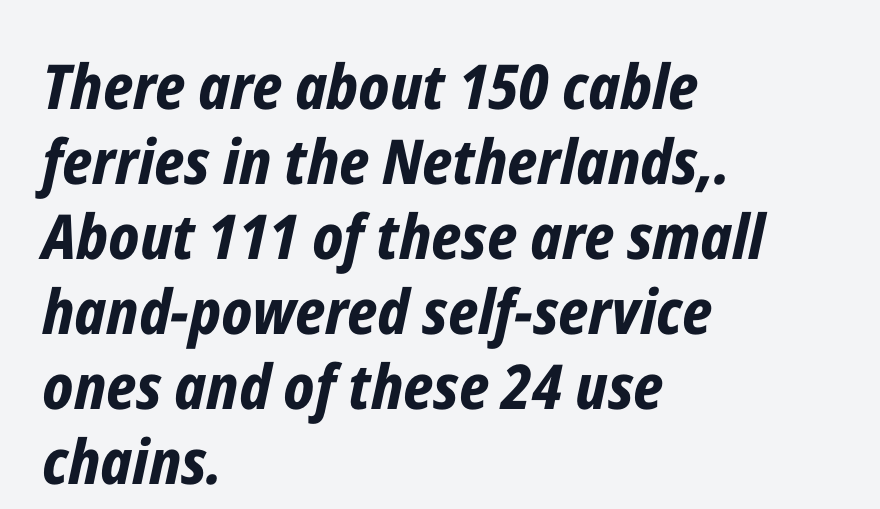
The tracking reads as untouched default to a designer's eye. Alignment: flush left. The sample has been set heavy, in full bold. These lines were composed using italics. Varying glyph widths throughout — classic text-font behaviour.
